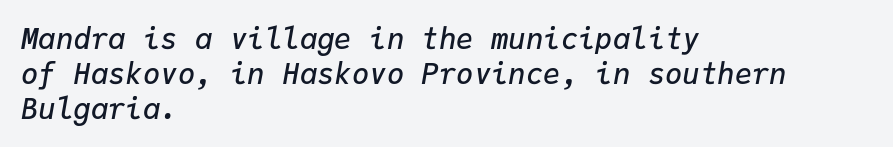
Q: Is the text bold? A: Semi-bold.
Q: Is the text italic (slanted)? A: Yes, it leans right by about 9 degrees.
Q: Is the text underlined? A: No.
Q: How is the paragraph aligned? A: Left-aligned.
Q: Is the spacing between letters normal or unusually wide? A: Normal.
Q: Width (condensed, normal, or wide)? A: Normal.
Q: Stroke contrast? A: Low.
Q: x-height? A: Medium.
Q: Monospaced? A: Yes.
